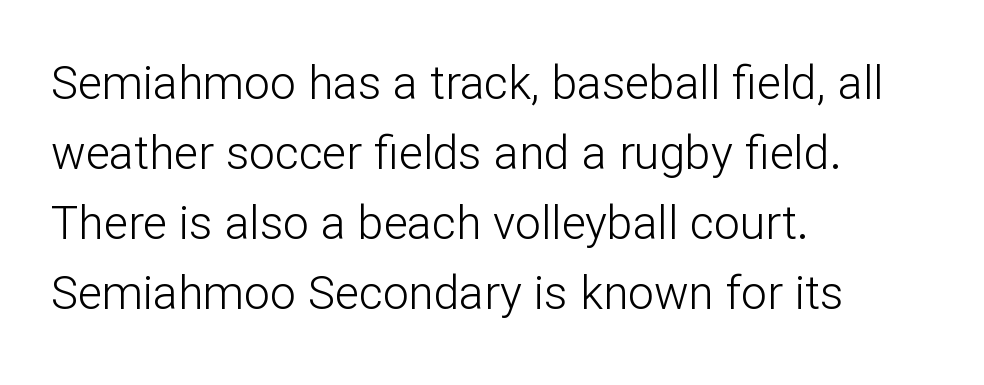
The image shows 46 px light sans-serif type, upright; set left-aligned, normal line spacing (1.52x), normal letter spacing, not underlined; low stroke contrast and a medium x-height.
